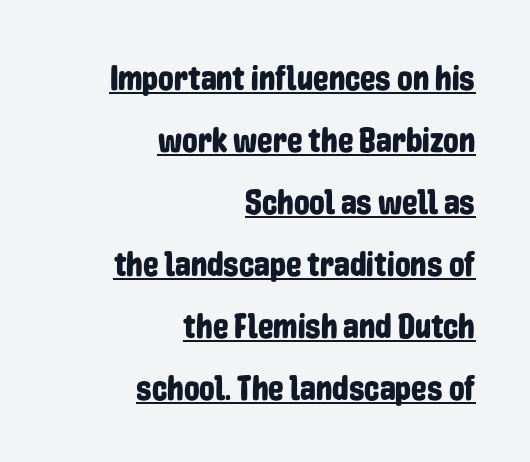
Teacher's note: observe the even right margin — that is flush-right alignment. Character widths vary here, with narrow letters taking less room than wide ones. Words appear dense and cohesive because spacing is normal. Somebody hit Ctrl+U on this one — the words are underlined. A roman cut, with each character standing at attention.
